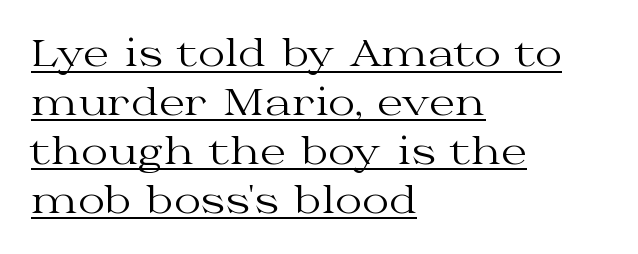
Q: Is the text bold? A: No.
Q: Is the text italic (slanted)? A: No, it is upright.
Q: Is the typeface a serif or a sans-serif typeface? A: Serif.
Q: Is the text underlined? A: Yes.
Q: How is the paragraph aligned? A: Left-aligned.
Q: Is the spacing between letters normal or unusually wide? A: Normal.
Q: Is the spacing between lines tight, normal or loose? A: Normal.
Q: Width (condensed, normal, or wide)? A: Wide.
Q: Stroke contrast? A: Medium.
Q: x-height? A: Medium.
Q: Monospaced? A: No.
